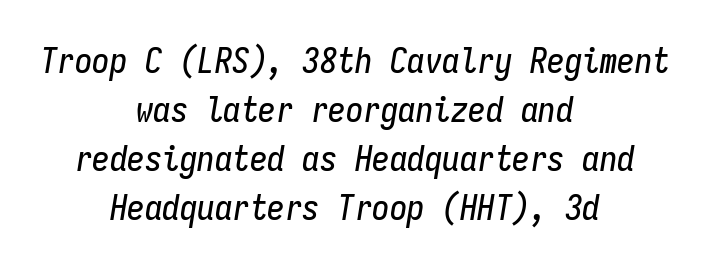
The image shows 35 px condensed type, italic (leaning right), monospaced; set centered, normal line spacing (1.4x), normal letter spacing, not underlined; low stroke contrast and a medium x-height.
